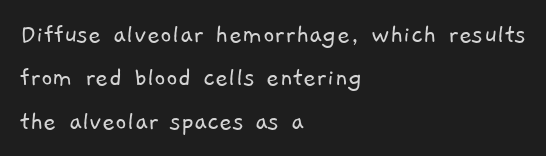
The image shows 28 px light sans-serif type; set left-aligned, normal line spacing (1.55x), normal letter spacing, not underlined; low stroke contrast and a medium x-height.
